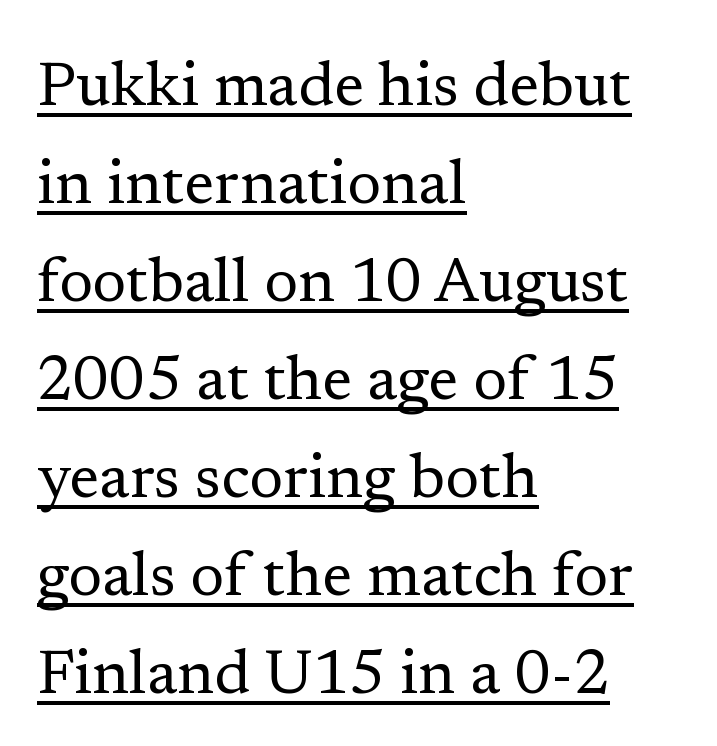
The image shows 62 px regular-weight serif type, upright; set left-aligned, normal line spacing (1.58x), normal letter spacing, underlined; low stroke contrast and a medium x-height.
